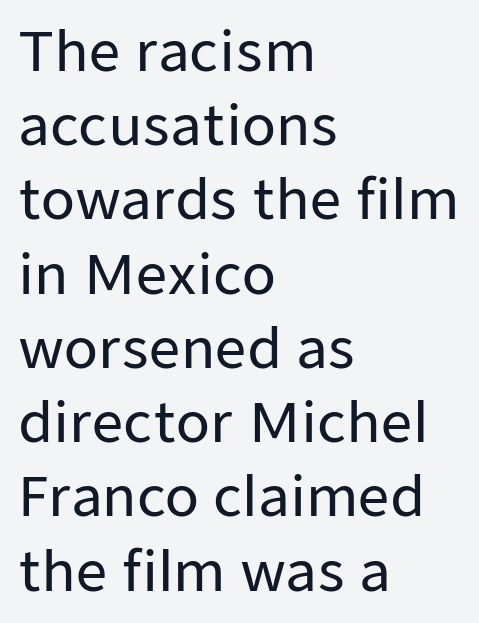
Q: Is the text italic (slanted)? A: No, it is upright.
Q: Is the typeface a serif or a sans-serif typeface? A: Sans-serif.
Q: Is the text underlined? A: No.
Q: How is the paragraph aligned? A: Left-aligned.
Q: Is the spacing between letters normal or unusually wide? A: Normal.
Q: Is the spacing between lines tight, normal or loose? A: Normal.
Q: Width (condensed, normal, or wide)? A: Normal.
Q: Stroke contrast? A: Low.
Q: x-height? A: Medium.
Q: Monospaced? A: No.
